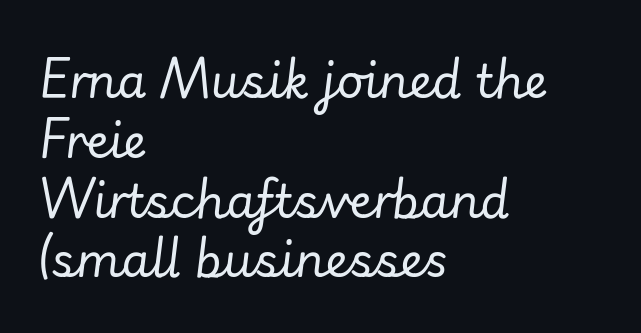
The image shows 46 px regular-weight type, italic (leaning right); set left-aligned, normal line spacing (1.3x), normal letter spacing, not underlined; low stroke contrast and a small x-height.
